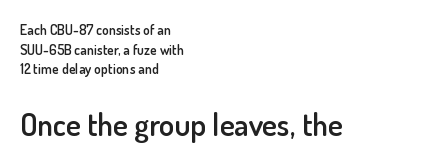
Q: Is the text bold? A: Semi-bold.
Q: Is the text italic (slanted)? A: No, it is upright.
Q: Is the typeface a serif or a sans-serif typeface? A: Sans-serif.
Q: Is the text underlined? A: No.
Q: How is the paragraph aligned? A: Left-aligned.
Q: Is the spacing between letters normal or unusually wide? A: Normal.
Q: Is the spacing between lines tight, normal or loose? A: Normal.
Q: Which block of text is set in a larger size, the first (top) or the second (bottom)? A: The second (bottom) one.
Q: Width (condensed, normal, or wide)? A: Normal.
Q: Stroke contrast? A: Low.
Q: x-height? A: Small.
Q: Monospaced? A: No.
